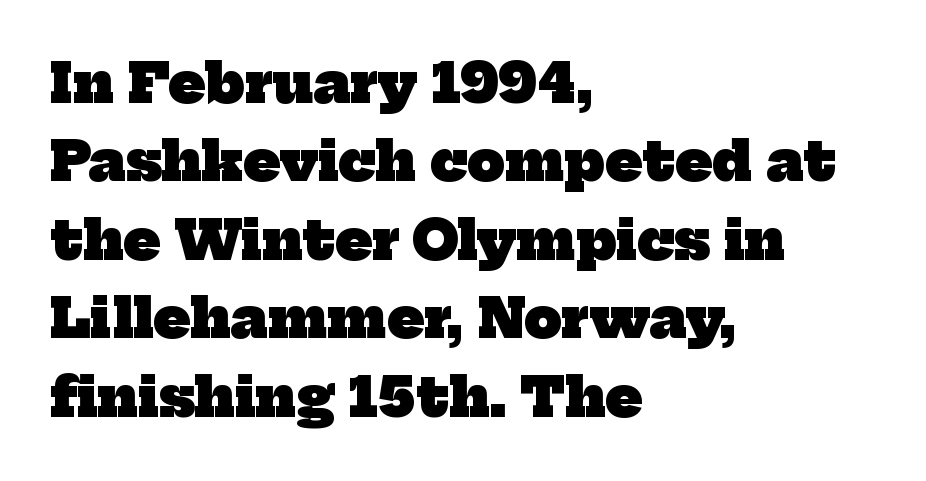
{"serif": "yes", "bold": "yes", "weight": "heavy", "width": "normal", "stroke_contrast": "low", "x_height": "medium", "monospaced": "no", "underline": "no", "align": "left", "line_spacing": "normal", "line_spacing_ratio": 1.48, "letter_spacing": "normal", "letter_spacing_em": 0.0, "glyph_px": 53}
